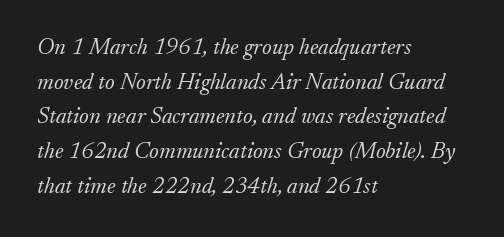
Q: Is the text bold? A: No.
Q: Is the text italic (slanted)? A: Yes, it leans right by about 17 degrees.
Q: Is the text underlined? A: No.
Q: How is the paragraph aligned? A: Left-aligned.
Q: Is the spacing between letters normal or unusually wide? A: Normal.
Q: Is the spacing between lines tight, normal or loose? A: Normal.
